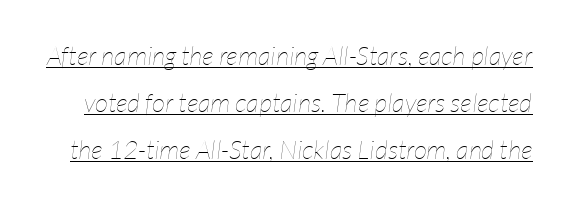
The passage shown is not bold in any degree. There's an unmistakable incline to the writing here. Observe the ordinary spacing: letters are neighbours, not strangers. Somebody hit Ctrl+U on this one — the words are underlined.
